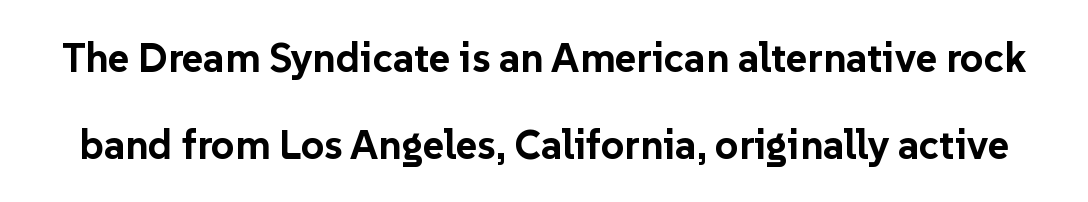
Q: Is the text bold? A: Yes.
Q: Is the text italic (slanted)? A: No, it is upright.
Q: Is the typeface a serif or a sans-serif typeface? A: Sans-serif.
Q: Is the text underlined? A: No.
Q: Is the spacing between letters normal or unusually wide? A: Normal.
Q: Is the spacing between lines tight, normal or loose? A: Loose.
Q: Width (condensed, normal, or wide)? A: Normal.
Q: Stroke contrast? A: Low.
Q: x-height? A: Medium.
Q: Monospaced? A: No.
